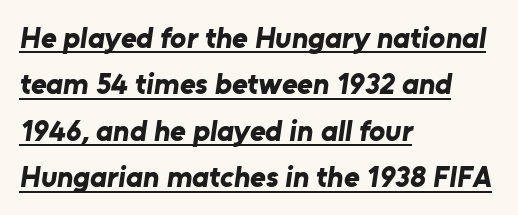
{"serif": "no", "bold": "yes", "weight": "bold", "width": "normal", "stroke_contrast": "low", "x_height": "medium", "monospaced": "no", "underline": "yes", "align": "left", "line_spacing": "normal", "line_spacing_ratio": 1.55, "letter_spacing": "normal", "letter_spacing_em": 0.0, "glyph_px": 30}
